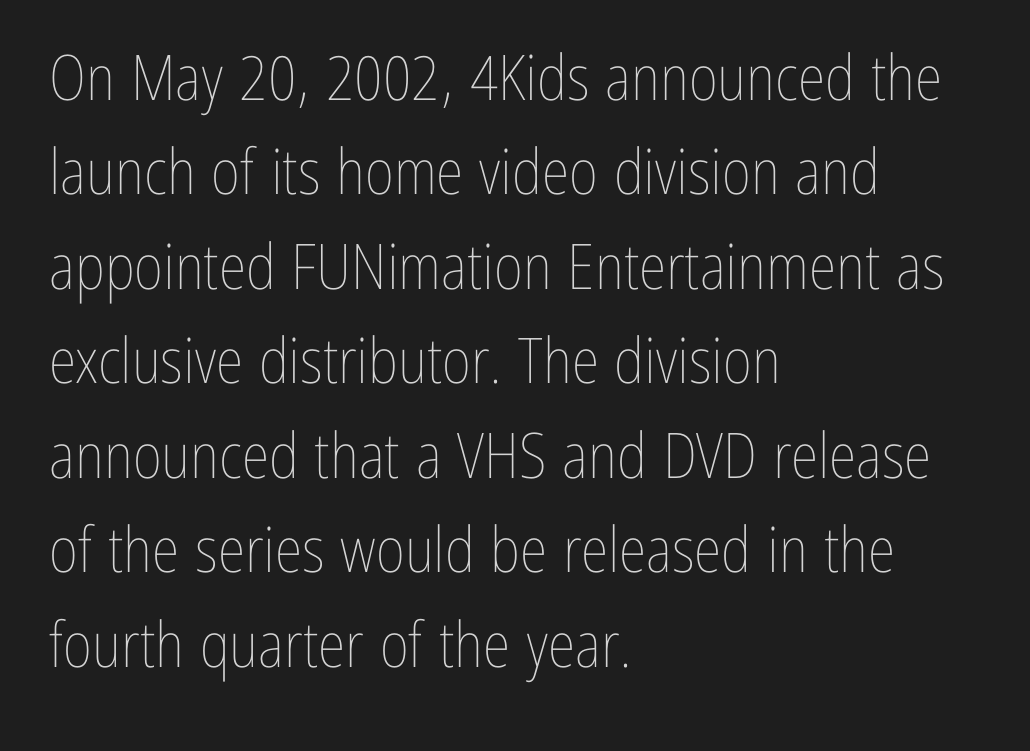
{"italic": "no", "bold": "no", "weight": "thin", "width": "condensed", "stroke_contrast": "low", "x_height": "medium", "monospaced": "no", "underline": "no", "align": "left", "line_spacing": "normal", "line_spacing_ratio": 1.5, "letter_spacing": "normal", "letter_spacing_em": 0.0, "glyph_px": 63}
